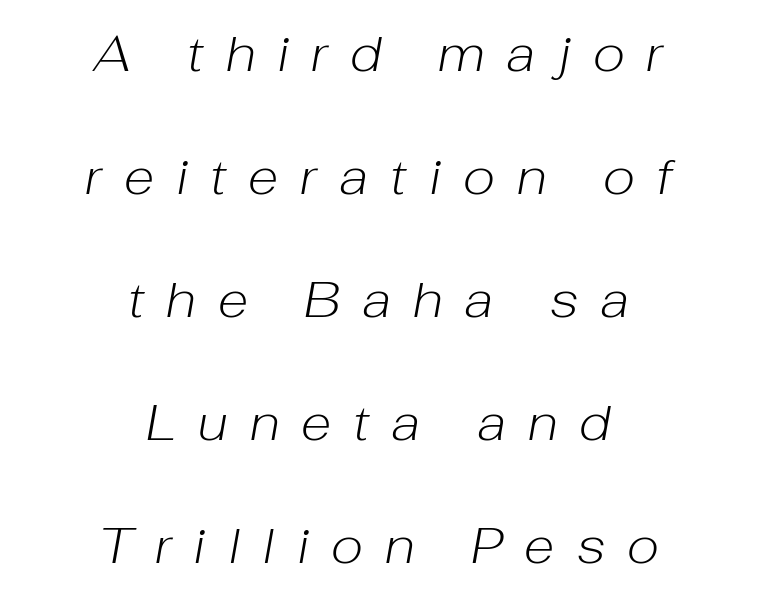
Q: Is the text bold? A: No.
Q: Is the text italic (slanted)? A: Yes, it leans right by about 10 degrees.
Q: Is the text underlined? A: No.
Q: How is the paragraph aligned? A: Centered.
Q: Is the spacing between letters normal or unusually wide? A: Unusually wide.
Q: Is the spacing between lines tight, normal or loose? A: Loose.
Q: Width (condensed, normal, or wide)? A: Normal.
Q: Stroke contrast? A: Low.
Q: x-height? A: Medium.
Q: Monospaced? A: No.
